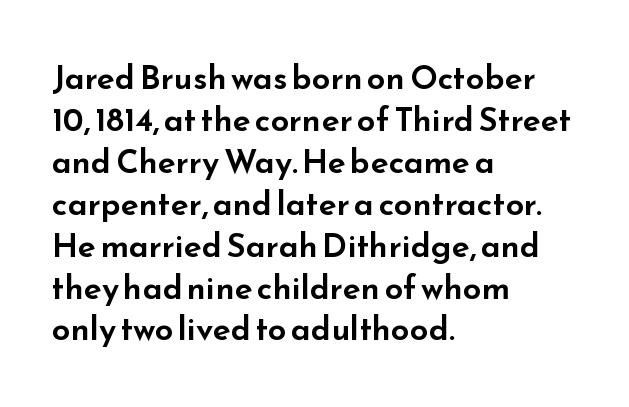
Q: Is the text italic (slanted)? A: No, it is upright.
Q: Is the typeface a serif or a sans-serif typeface? A: Sans-serif.
Q: Is the text underlined? A: No.
Q: How is the paragraph aligned? A: Left-aligned.
Q: Is the spacing between letters normal or unusually wide? A: Normal.
Q: Is the spacing between lines tight, normal or loose? A: Normal.
Q: Width (condensed, normal, or wide)? A: Wide.
Q: Stroke contrast? A: Low.
Q: x-height? A: Small.
Q: Monospaced? A: No.
